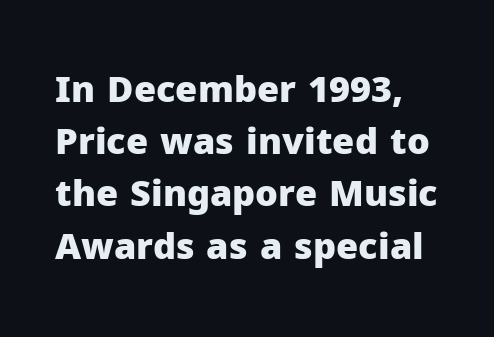
Emphasis by weight is at full strength: bold. The horizontal fit of the characters is conventional and even. Notice how the stems are strictly vertical — no italics here. I'd call this a sans setting — the letters go barefoot.
